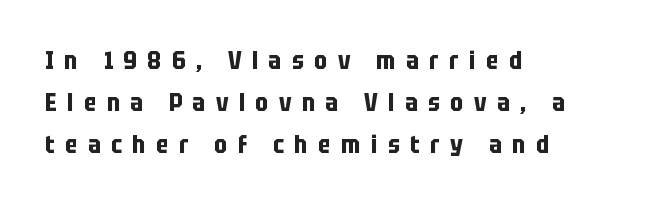
These lines are set flush left with a ragged right edge. Inter-character spacing is expanded well beyond the font's built-in metrics. Caption: bold face, heavy strokes. Rendered with straight, roman letterforms.
